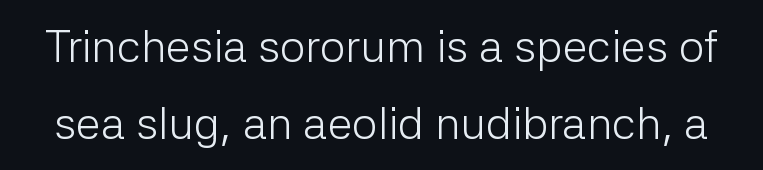
{"serif": "no", "italic": "no", "bold": "no", "weight": "light", "width": "normal", "stroke_contrast": "low", "x_height": "medium", "monospaced": "no", "underline": "no", "line_spacing_ratio": 1.72, "letter_spacing": "normal", "letter_spacing_em": 0.0, "glyph_px": 45}
